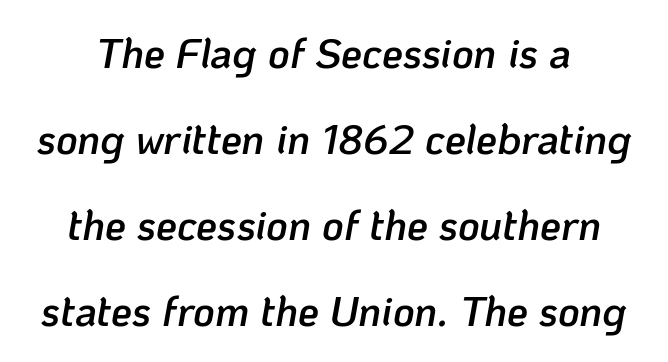
The image shows 42 px semibold type, italic (leaning right); set loose line spacing (2.05x), normal letter spacing, not underlined; low stroke contrast and a medium x-height.
